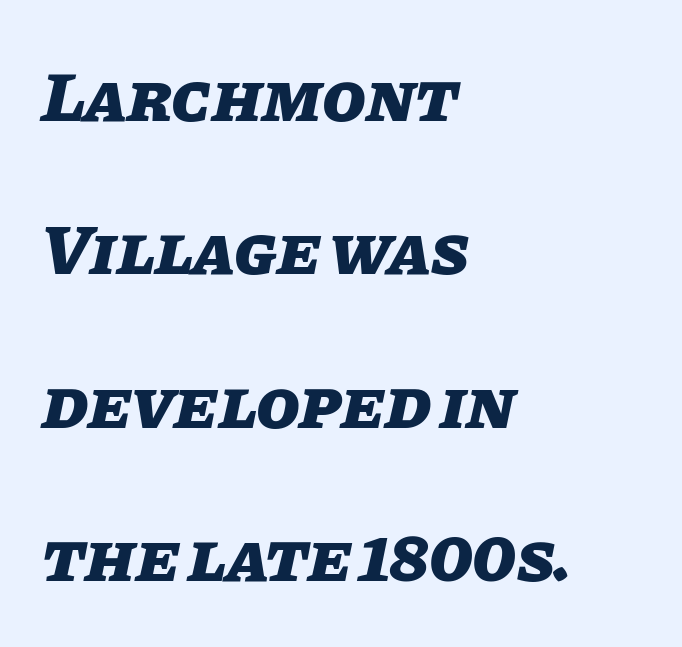
Q: Is the text bold? A: Yes.
Q: Is the text italic (slanted)? A: Yes, it leans right by about 11 degrees.
Q: Is the text underlined? A: No.
Q: How is the paragraph aligned? A: Left-aligned.
Q: Is the spacing between letters normal or unusually wide? A: Normal.
Q: Is the spacing between lines tight, normal or loose? A: Loose.
Q: Width (condensed, normal, or wide)? A: Normal.
Q: Stroke contrast? A: Low.
Q: x-height? A: Large.
Q: Monospaced? A: No.
